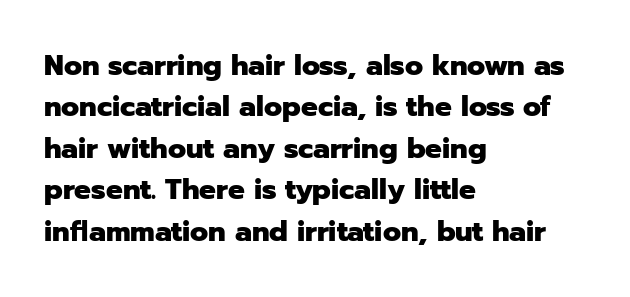
Q: Is the text bold? A: Yes.
Q: Is the text italic (slanted)? A: No, it is upright.
Q: Is the typeface a serif or a sans-serif typeface? A: Sans-serif.
Q: Is the text underlined? A: No.
Q: How is the paragraph aligned? A: Left-aligned.
Q: Is the spacing between letters normal or unusually wide? A: Normal.
Q: Is the spacing between lines tight, normal or loose? A: Normal.
Q: Width (condensed, normal, or wide)? A: Normal.
Q: Stroke contrast? A: Low.
Q: x-height? A: Medium.
Q: Monospaced? A: No.
